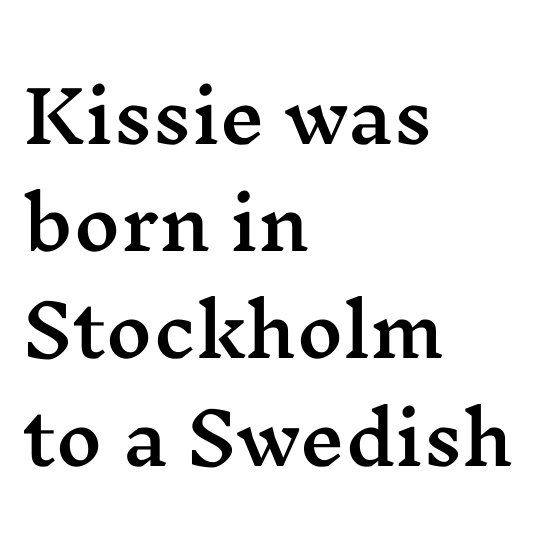
The image shows 71 px wide serif type, upright; set left-aligned, normal line spacing (1.51x), normal letter spacing, not underlined; medium stroke contrast and a medium x-height.
